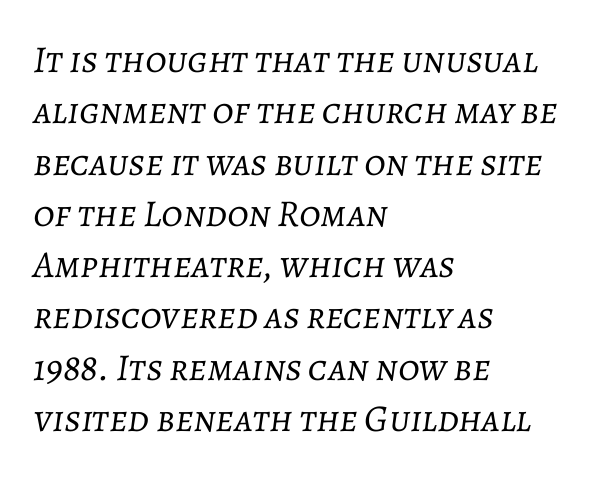
Q: Is the text bold? A: No.
Q: Is the text italic (slanted)? A: Yes, it leans right by about 7 degrees.
Q: Is the text underlined? A: No.
Q: How is the paragraph aligned? A: Left-aligned.
Q: Is the spacing between letters normal or unusually wide? A: Normal.
Q: Is the spacing between lines tight, normal or loose? A: Normal.
Q: Width (condensed, normal, or wide)? A: Normal.
Q: Stroke contrast? A: Low.
Q: x-height? A: Medium.
Q: Monospaced? A: No.
